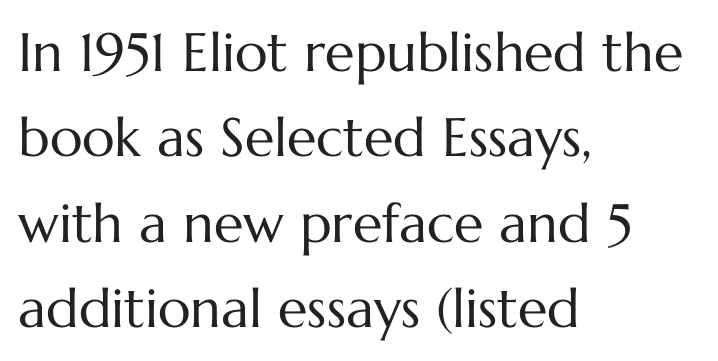
Tracking value appears to be zero — textbook default spacing. Spacing verdict: proportional, widths tailored to each character. Notice how the passage keeps a crisp vertical edge on the left only. Rendered with straight, roman letterforms. The passage shown stacks its lines at a standard gap. A bare baseline throughout the passage.
